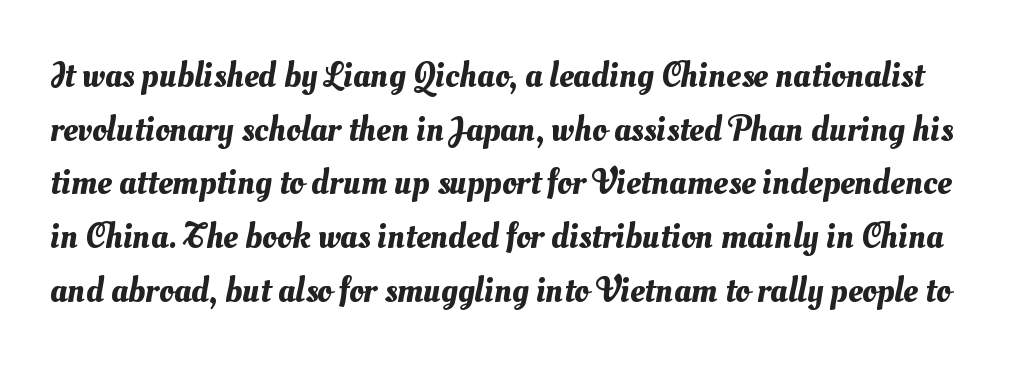
{"width": "normal", "stroke_contrast": "medium", "x_height": "small", "monospaced": "no", "underline": "no", "line_spacing": "normal", "line_spacing_ratio": 1.49, "letter_spacing": "normal", "letter_spacing_em": 0.0, "glyph_px": 36}
